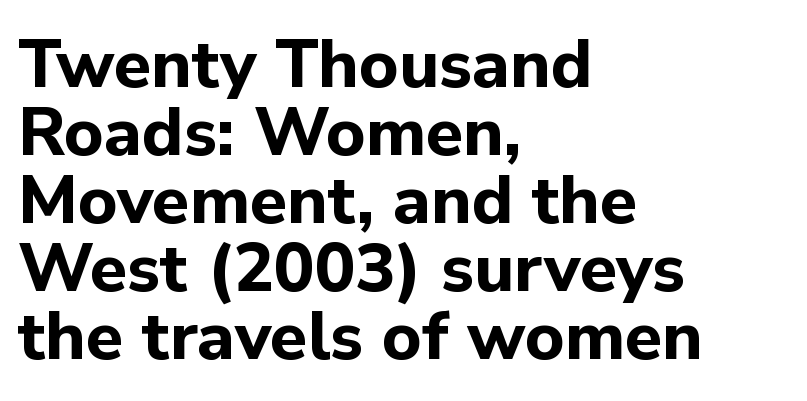
Observe the absence of serifs on each vertical stroke in this sample. A student would call this left alignment; a typographer would say flush left, rag right. The space between consecutive lines is stingy. Proportional: the letters do not fall into vertical columns.
